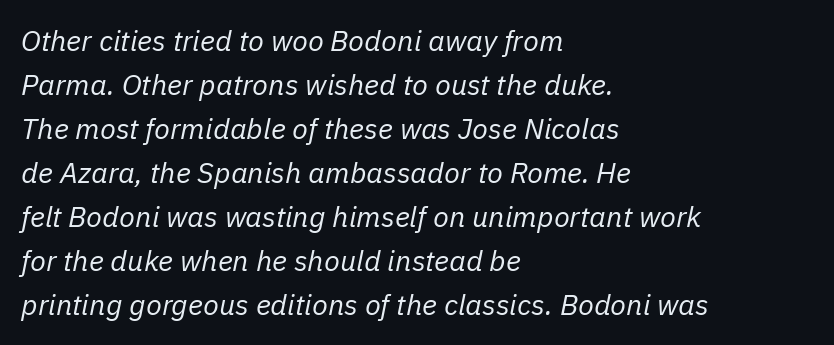
The image shows 29 px regular-weight type, italic (leaning right); set left-aligned, normal line spacing (1.52x), normal letter spacing, not underlined; low stroke contrast and a medium x-height.
